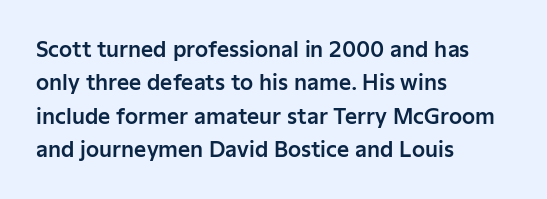
{"italic": "no", "underline": "no", "align": "left", "line_spacing": "normal", "line_spacing_ratio": 1.59, "letter_spacing": "normal", "letter_spacing_em": 0.0, "glyph_px": 21}
